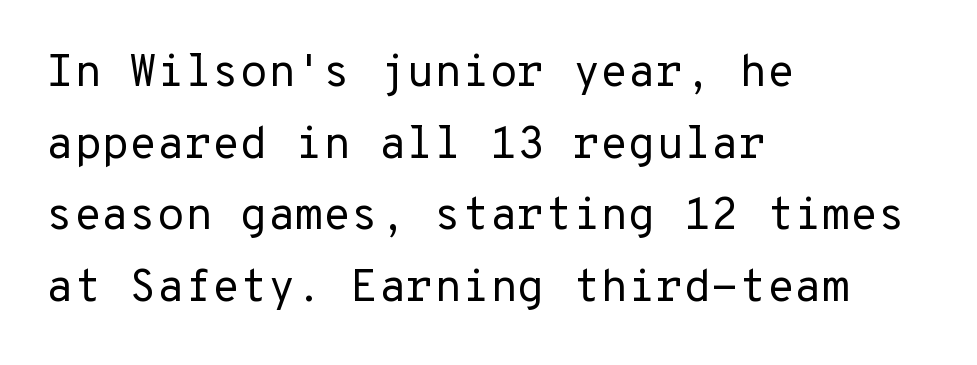
Q: Is the text bold? A: No.
Q: Is the text italic (slanted)? A: No, it is upright.
Q: Is the typeface a serif or a sans-serif typeface? A: Sans-serif.
Q: Is the text underlined? A: No.
Q: How is the paragraph aligned? A: Left-aligned.
Q: Is the spacing between letters normal or unusually wide? A: Normal.
Q: Is the spacing between lines tight, normal or loose? A: Normal.
Q: Width (condensed, normal, or wide)? A: Normal.
Q: Stroke contrast? A: Low.
Q: x-height? A: Medium.
